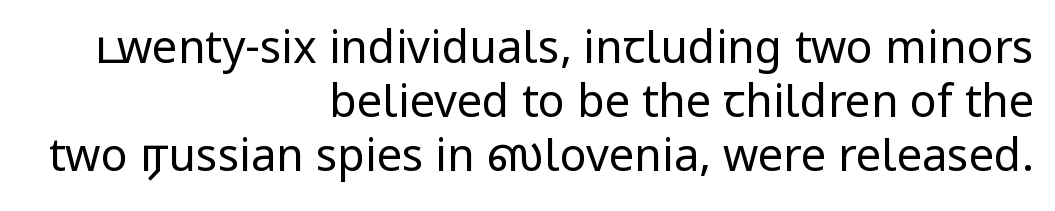
The image shows 45 px regular-weight sans-serif type, upright; set right-aligned, line spacing 1.2x, normal letter spacing, not underlined; low stroke contrast and a medium x-height.
